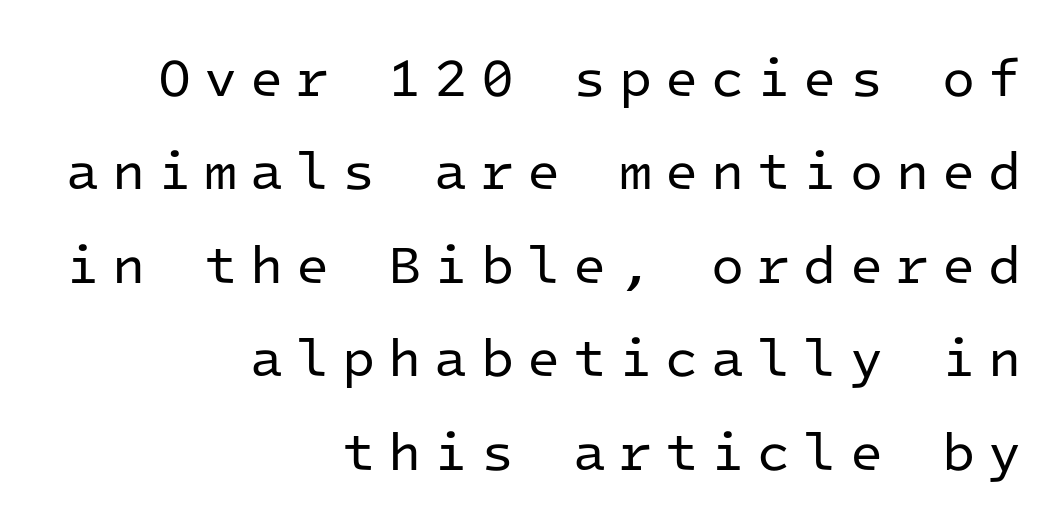
Q: Is the text bold? A: No.
Q: Is the text italic (slanted)? A: No, it is upright.
Q: Is the typeface a serif or a sans-serif typeface? A: Sans-serif.
Q: Is the text underlined? A: No.
Q: How is the paragraph aligned? A: Right-aligned.
Q: Is the spacing between letters normal or unusually wide? A: Unusually wide.
Q: Width (condensed, normal, or wide)? A: Normal.
Q: Stroke contrast? A: Low.
Q: x-height? A: Medium.
Q: Monospaced? A: Yes.
